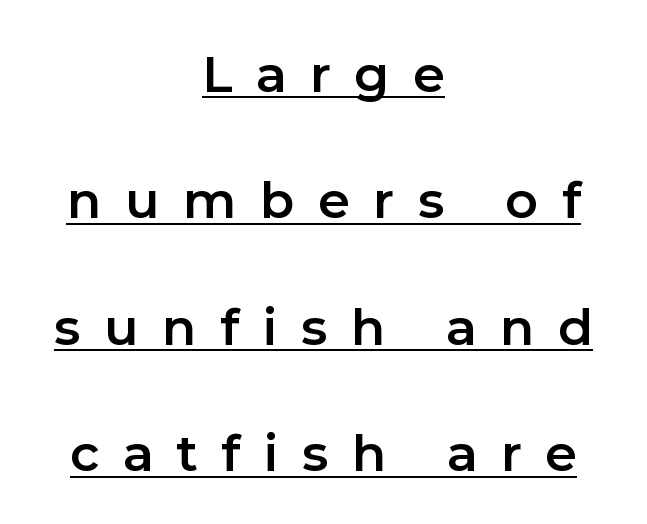
{"serif": "no", "italic": "no", "bold": "semi", "weight": "semibold", "width": "normal", "x_height": "medium", "monospaced": "no", "underline": "yes", "align": "center", "line_spacing": "loose", "line_spacing_ratio": 2.3, "letter_spacing": "wide", "letter_spacing_em": 0.43, "glyph_px": 55}
